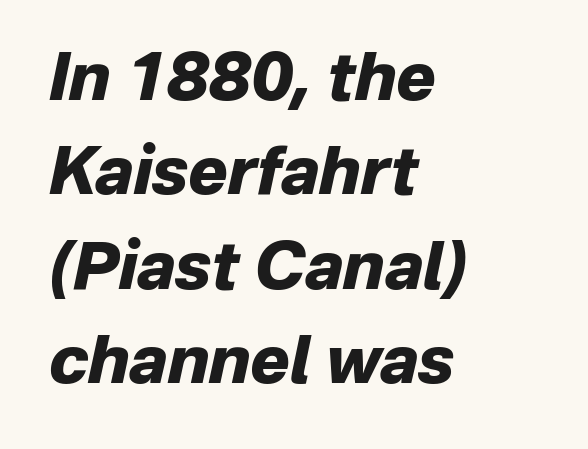
Layout note: lines flush left. The zone under the glyphs is completely vacant. This sample has the flowing, uneven cadence of proportional lettering. A dark, heavy texture on the line: the type is bold.
